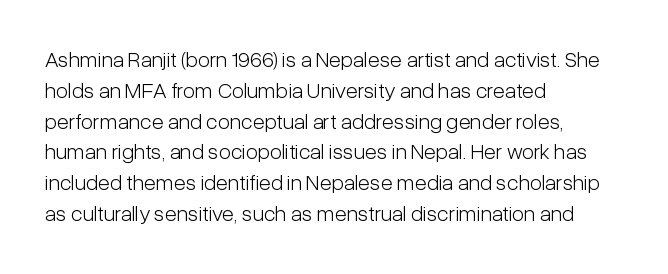
Summary of vertical rhythm: regular, with standard interline spacing. Short note: letters normally spaced. The font's upright variant was chosen for this text. Casual observation: everything's shoved over to the left.
